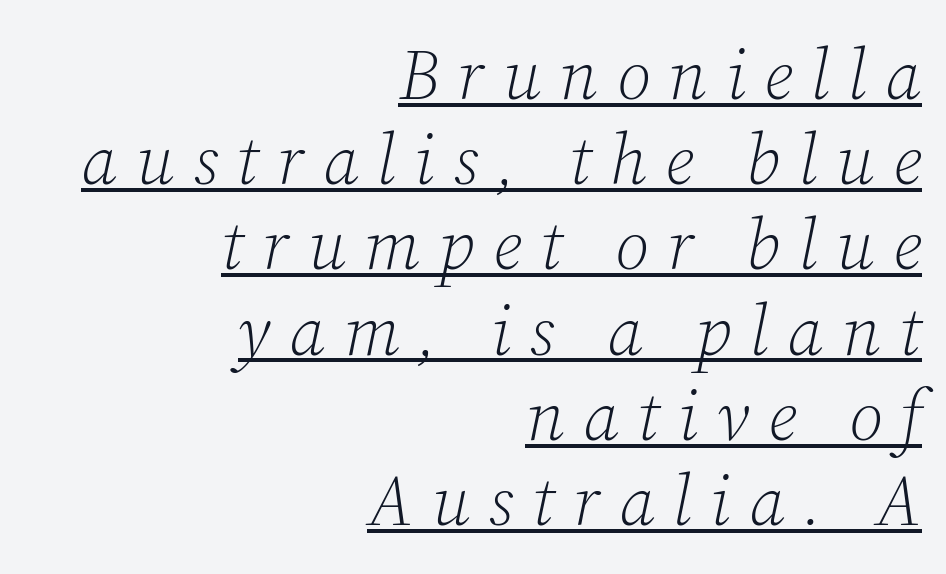
The image shows 71 px light serif type, italic (leaning right); set right-aligned, line spacing 1.2x, unusually wide letter spacing (+0.26 em), underlined; low stroke contrast and a medium x-height.
